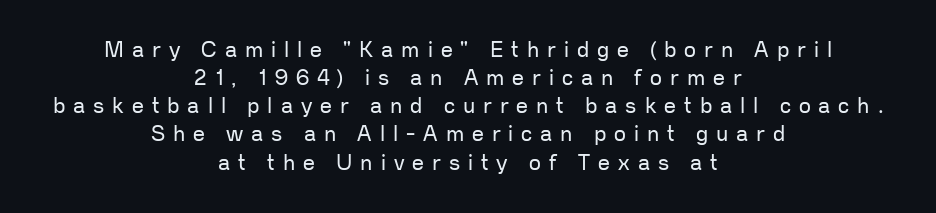
Unmarked baselines from the first word to the last. The designer left line spacing at the default. A light-to-regular cut is what we see here. Does extra space separate the letters? Yes, quite a lot of it. Tall strokes in this sample are plumb rather than angled.
